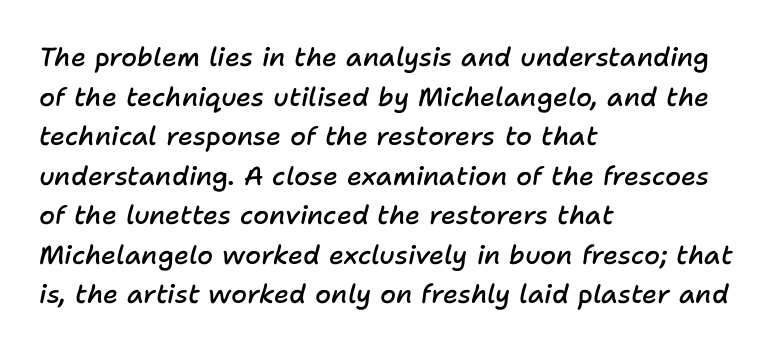
Between one letter and the next there's only the usual sliver of space. The sample has been set in demibold, a notch under bold. The leading is moderate, giving the passage an even texture. Italic: yes, the glyphs are oblique. Check the space under the baseline: it is left empty.
